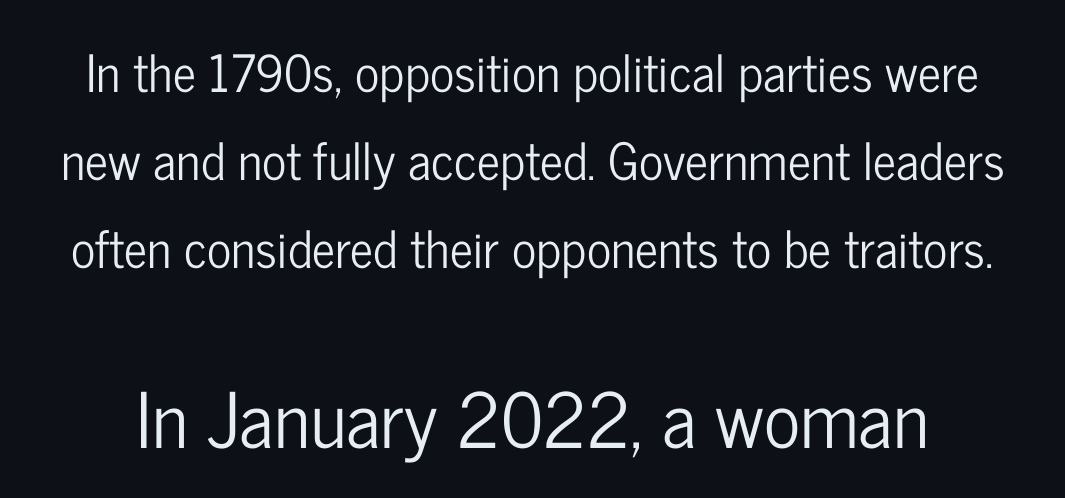
The image shows 76 px condensed sans-serif type, upright; set line spacing 1.73x, normal letter spacing, not underlined; the second (bottom) block is 1.49x larger; low stroke contrast and a medium x-height.
